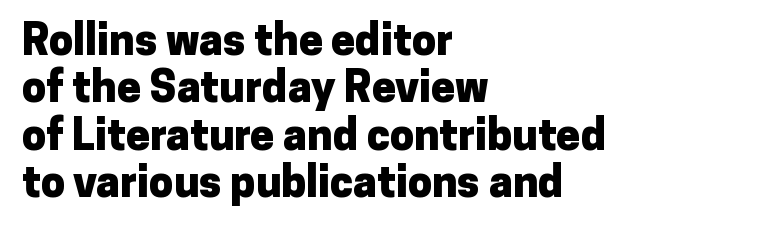
The image shows 43 px heavy sans-serif type, upright; set left-aligned, tight line spacing (1.1x), normal letter spacing, not underlined; low stroke contrast and a medium x-height.
